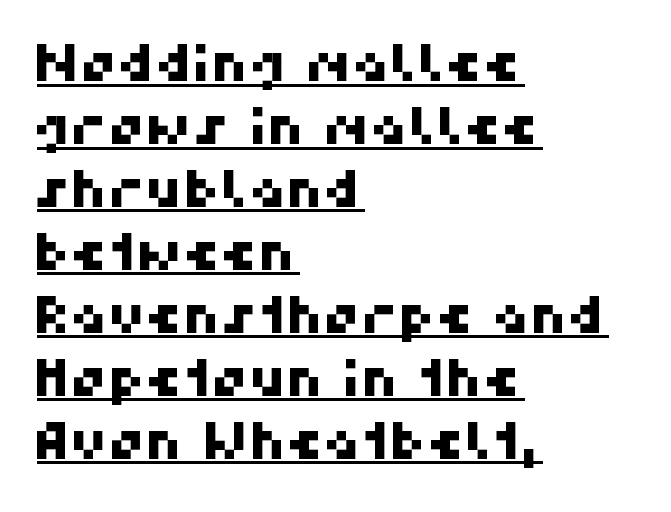
The rendering uses natural spacing where letterforms have individual widths. Check the space under the baseline: a stroke is drawn there. Spacing between characters is what you'd get straight out of the box. The typesetter chose a ragged-right arrangement here. The rendering shows plain stroke endings on the letterforms — a sans-serif design.
